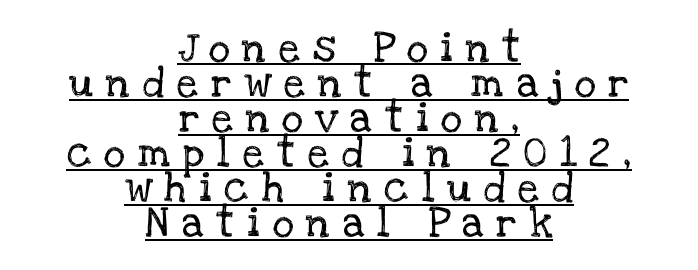
The image shows 30 px serif type, upright; set centered, line spacing 1.17x, unusually wide letter spacing (+0.43 em), underlined; low stroke contrast and a large x-height.
